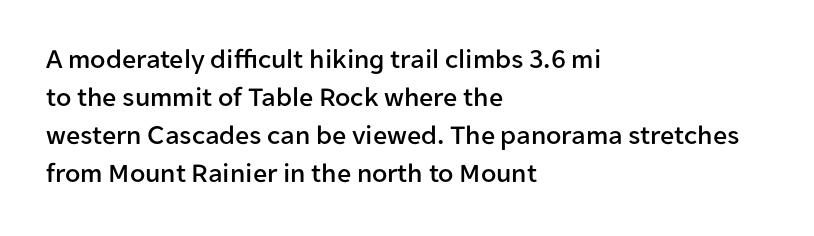
The image shows 28 px sans-serif type, upright; set left-aligned, normal line spacing (1.36x), normal letter spacing, not underlined; low stroke contrast and a medium x-height.
